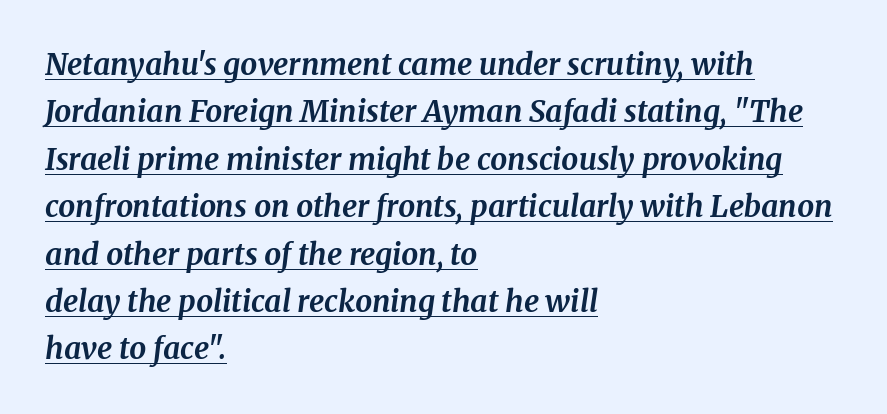
Q: Is the text bold? A: Yes.
Q: Is the text italic (slanted)? A: Yes, it leans right by about 8 degrees.
Q: Is the typeface a serif or a sans-serif typeface? A: Serif.
Q: Is the text underlined? A: Yes.
Q: How is the paragraph aligned? A: Left-aligned.
Q: Is the spacing between letters normal or unusually wide? A: Normal.
Q: Is the spacing between lines tight, normal or loose? A: Normal.
Q: Width (condensed, normal, or wide)? A: Normal.
Q: Stroke contrast? A: Medium.
Q: x-height? A: Medium.
Q: Monospaced? A: No.
